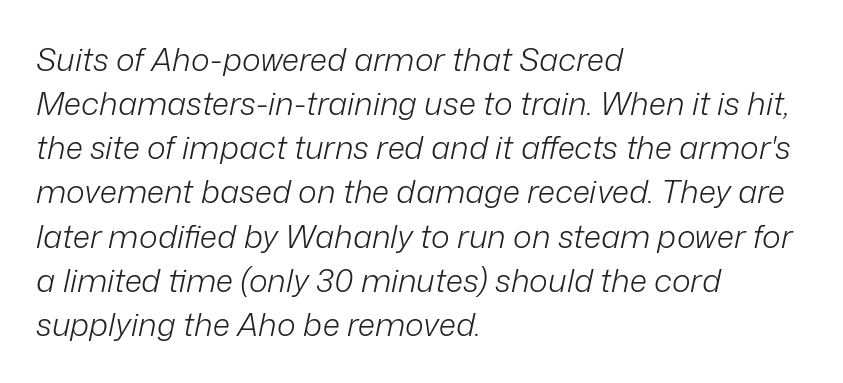
Is this a fixed-width face? No — the glyphs have proportional, varying widths. Leading: standard. Just letters on the line, the space beneath them empty. One-word summary of the alignment: left. Notice how the stems are inclined rather than vertical — that's the hallmark of italics. Stems and bowls with no extra thickness — not bold.
